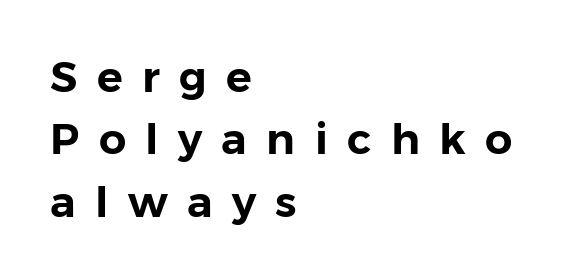
Q: Is the text italic (slanted)? A: No, it is upright.
Q: Is the typeface a serif or a sans-serif typeface? A: Sans-serif.
Q: Is the text underlined? A: No.
Q: How is the paragraph aligned? A: Left-aligned.
Q: Is the spacing between letters normal or unusually wide? A: Unusually wide.
Q: Is the spacing between lines tight, normal or loose? A: Normal.
Q: Width (condensed, normal, or wide)? A: Normal.
Q: Stroke contrast? A: Low.
Q: x-height? A: Medium.
Q: Monospaced? A: No.
